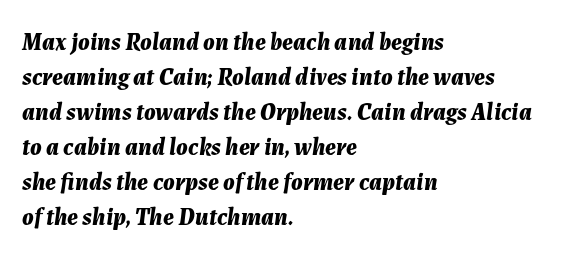
This sample uses an oblique cut, with every glyph tilted off the vertical. Caption: bold face, heavy strokes. Check the space under the baseline: it is left empty. The type is set solid horizontally, with unmodified tracking.
